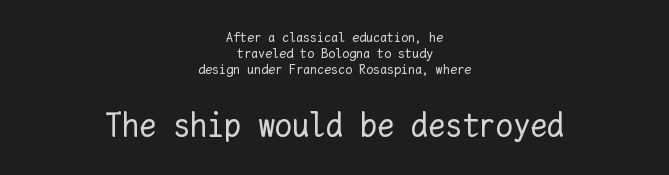
The image shows 34 px regular-weight type, upright, monospaced; set centered, tight line spacing (1.14x), normal letter spacing, not underlined; the second (bottom) block is 2.43x larger; low stroke contrast and a medium x-height.
